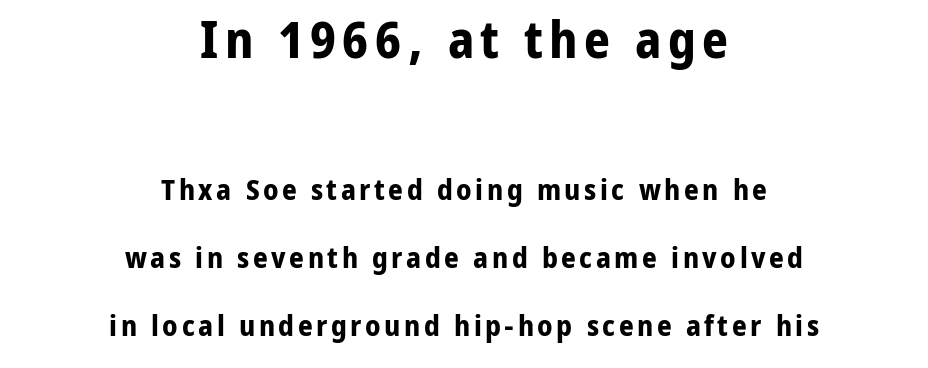
The image shows 51 px bold sans-serif type, upright; set centered, loose line spacing (2.34x), not underlined; the first (top) block is 1.76x larger; low stroke contrast and a medium x-height.
